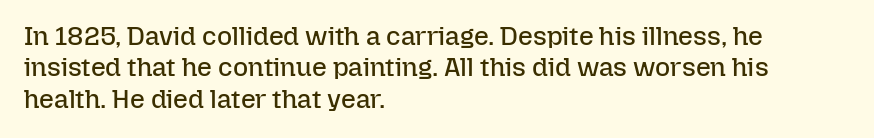
The image shows 26 px text type, upright; set left-aligned, line spacing 1.21x, normal letter spacing, not underlined.
